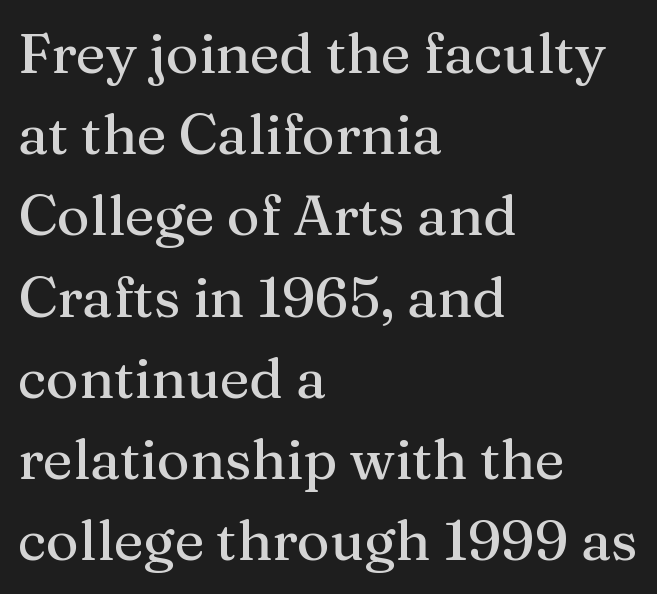
{"serif": "yes", "italic": "no", "width": "normal", "stroke_contrast": "medium", "x_height": "medium", "monospaced": "no", "underline": "no", "align": "left", "line_spacing": "normal", "line_spacing_ratio": 1.45, "letter_spacing": "normal", "letter_spacing_em": 0.0, "glyph_px": 56}
